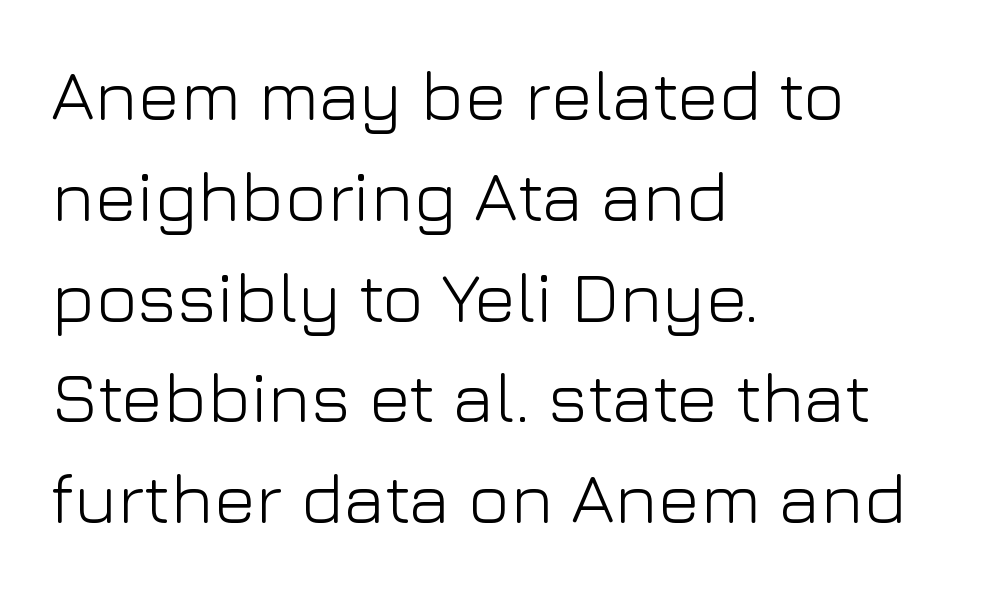
The image shows 71 px light sans-serif type, upright; set left-aligned, normal line spacing (1.42x), normal letter spacing, not underlined; low stroke contrast and a medium x-height.
